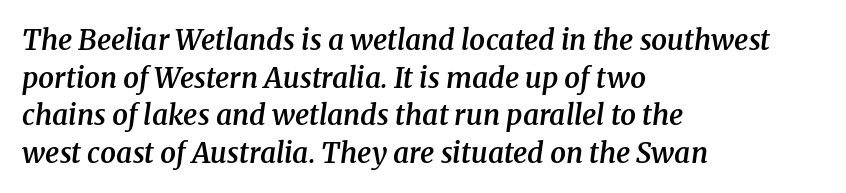
The image shows 28 px semibold serif type, italic (leaning right); set left-aligned, normal line spacing (1.34x), normal letter spacing, not underlined; medium stroke contrast and a medium x-height.
